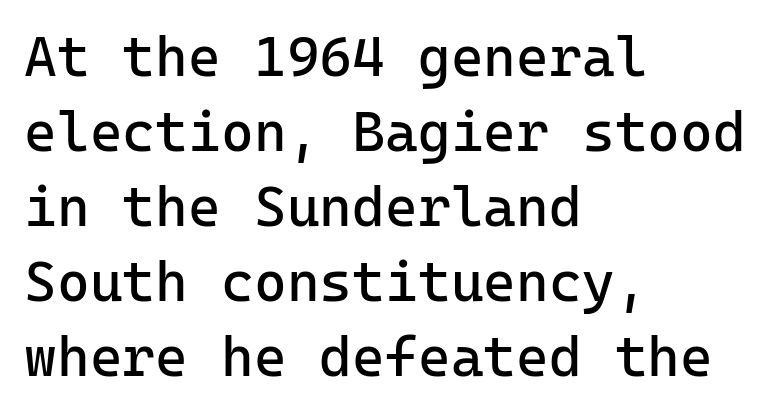
The image shows 56 px regular-weight sans-serif type, upright; set left-aligned, normal line spacing (1.34x), normal letter spacing, not underlined; low stroke contrast and a medium x-height.
